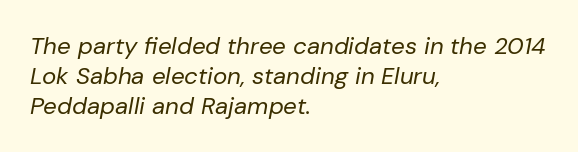
The image shows 24 px text type, italic (leaning right); set left-aligned, line spacing 1.24x, normal letter spacing, not underlined.
